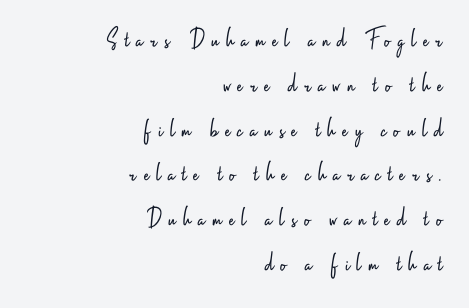
The image shows 28 px light, condensed sans-serif type; set right-aligned, normal line spacing (1.6x), unusually wide letter spacing (+0.26 em), not underlined; low stroke contrast and a small x-height.
